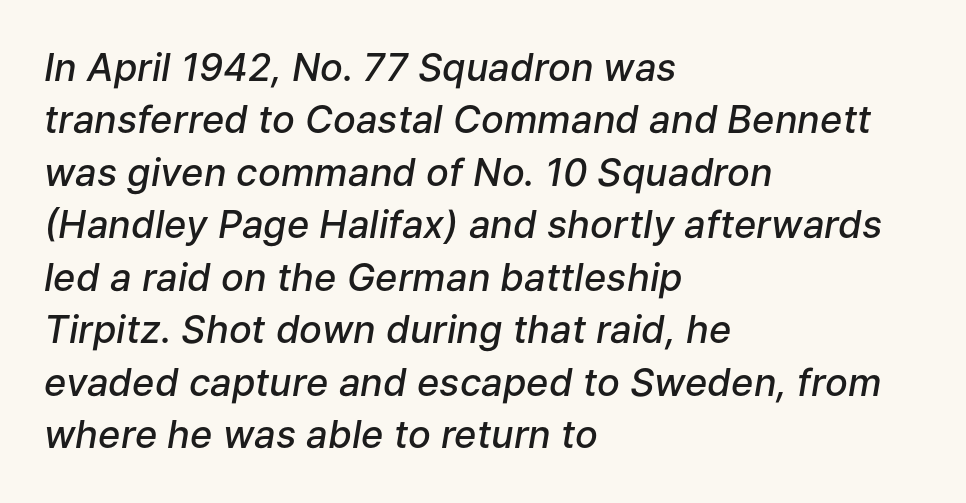
The image shows 38 px semibold type, italic (leaning right); set left-aligned, normal line spacing (1.38x), normal letter spacing, not underlined; low stroke contrast and a medium x-height.
